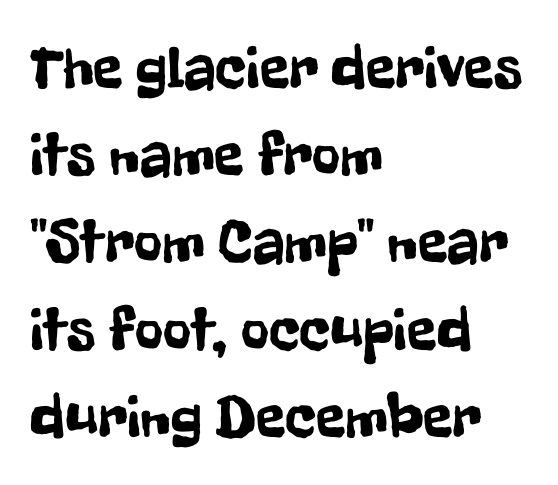
Q: Is the text italic (slanted)? A: No, it is upright.
Q: Is the typeface a serif or a sans-serif typeface? A: Sans-serif.
Q: Is the text underlined? A: No.
Q: How is the paragraph aligned? A: Left-aligned.
Q: Is the spacing between letters normal or unusually wide? A: Normal.
Q: Is the spacing between lines tight, normal or loose? A: Normal.
Q: Width (condensed, normal, or wide)? A: Condensed.
Q: Stroke contrast? A: Low.
Q: x-height? A: Medium.
Q: Monospaced? A: No.
